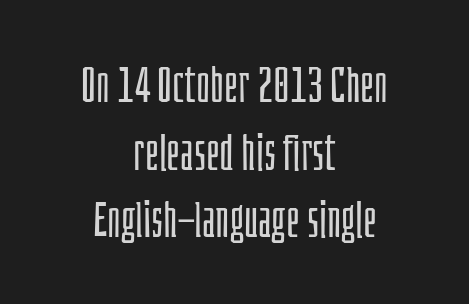
{"serif": "no", "italic": "no", "bold": "no", "weight": "light", "width": "condensed", "stroke_contrast": "low", "x_height": "large", "monospaced": "no", "underline": "no", "align": "center", "line_spacing": "normal", "line_spacing_ratio": 1.38, "letter_spacing": "normal", "letter_spacing_em": 0.0, "glyph_px": 49}
